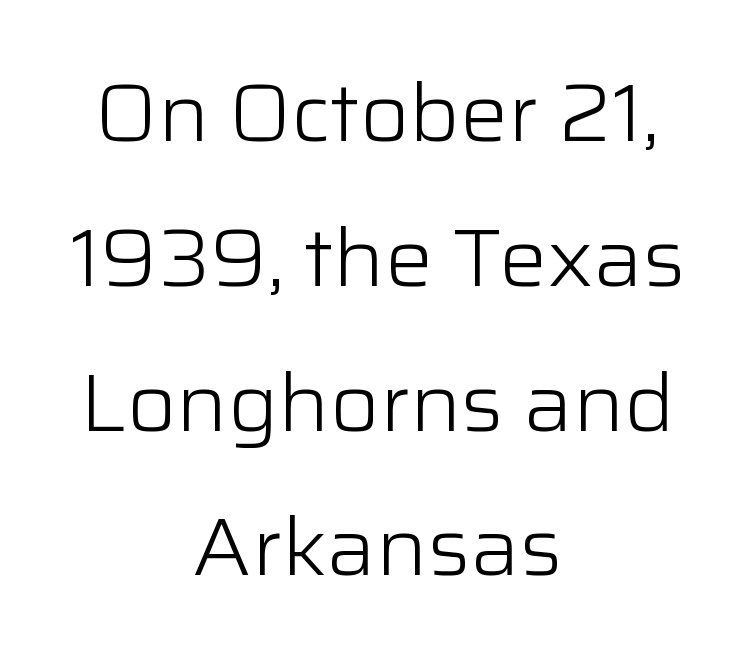
{"serif": "no", "italic": "no", "bold": "no", "weight": "light", "width": "normal", "stroke_contrast": "low", "x_height": "medium", "monospaced": "no", "underline": "no", "align": "center", "line_spacing_ratio": 1.81, "letter_spacing": "normal", "letter_spacing_em": 0.0, "glyph_px": 80}
